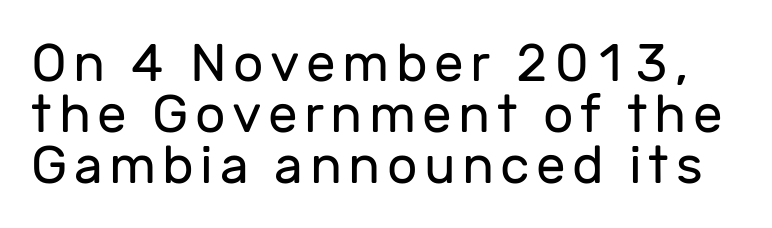
These lines huddle together more closely than default settings would place them. Think of a printed novel: that variable character pitch is what you see here. This rendering employs a face without finishing strokes, i.e., a sans-serif. You can tell it's not italic because the verticals are truly vertical. Check the space under the baseline: it is left empty. No chunkiness to these letters — they're not bold.
